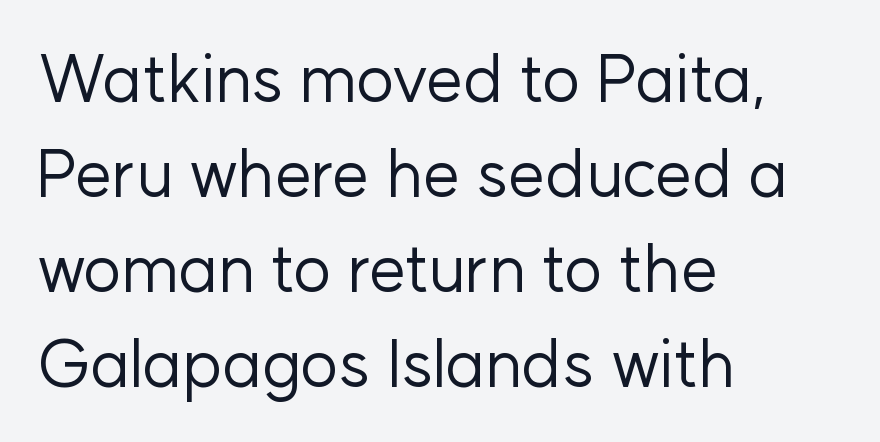
Q: Is the text bold? A: No.
Q: Is the text italic (slanted)? A: No, it is upright.
Q: Is the typeface a serif or a sans-serif typeface? A: Sans-serif.
Q: Is the text underlined? A: No.
Q: How is the paragraph aligned? A: Left-aligned.
Q: Is the spacing between letters normal or unusually wide? A: Normal.
Q: Is the spacing between lines tight, normal or loose? A: Normal.
Q: Width (condensed, normal, or wide)? A: Normal.
Q: Stroke contrast? A: Low.
Q: x-height? A: Medium.
Q: Monospaced? A: No.
